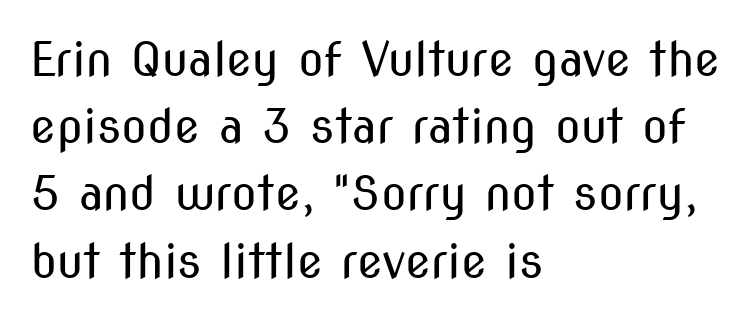
{"serif": "no", "italic": "no", "bold": "no", "weight": "regular", "width": "condensed", "stroke_contrast": "medium", "x_height": "medium", "monospaced": "no", "underline": "no", "align": "left", "line_spacing": "normal", "line_spacing_ratio": 1.43, "letter_spacing": "normal", "letter_spacing_em": 0.0, "glyph_px": 47}
